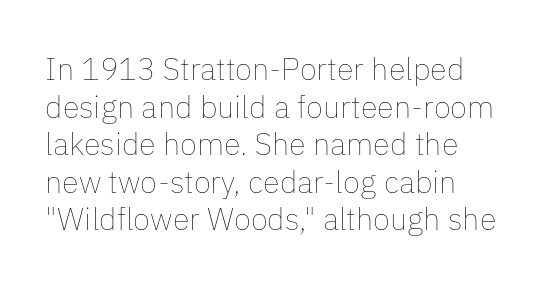
There is no visible air inserted between adjacent glyphs. Reading down the block, your eye returns to a fixed left position each line. It's the straight-up-and-down kind of type. This sample has the flowing, uneven cadence of proportional lettering. The gap between lines stays unmarked. The strokes are not fattened; the text isn't bold.
